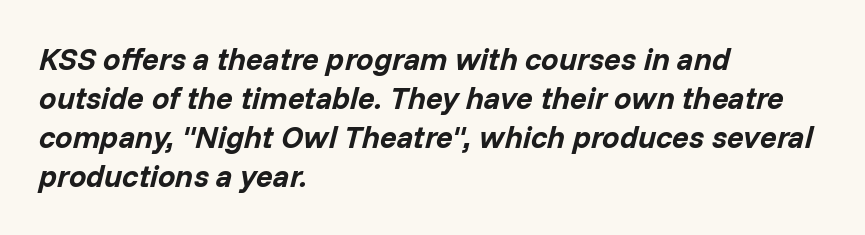
These lines stack with their left ends in a neat column. Vertical spacing — default. Check the space under the baseline: it is left empty. Slant detected: the letters are inclined.
